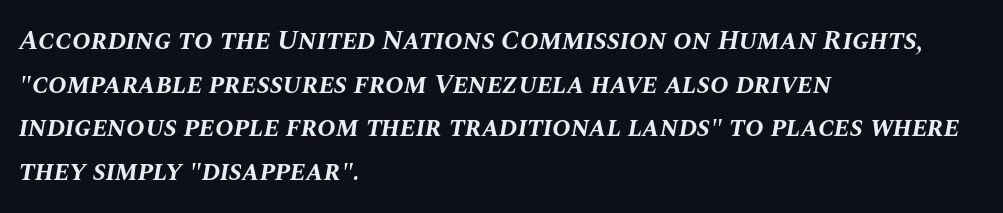
Q: Is the text bold? A: Yes.
Q: Is the text italic (slanted)? A: Yes, it leans right by about 10 degrees.
Q: Is the text underlined? A: No.
Q: How is the paragraph aligned? A: Left-aligned.
Q: Is the spacing between letters normal or unusually wide? A: Normal.
Q: Is the spacing between lines tight, normal or loose? A: Normal.
Q: Width (condensed, normal, or wide)? A: Normal.
Q: Stroke contrast? A: Medium.
Q: x-height? A: Large.
Q: Monospaced? A: No.
